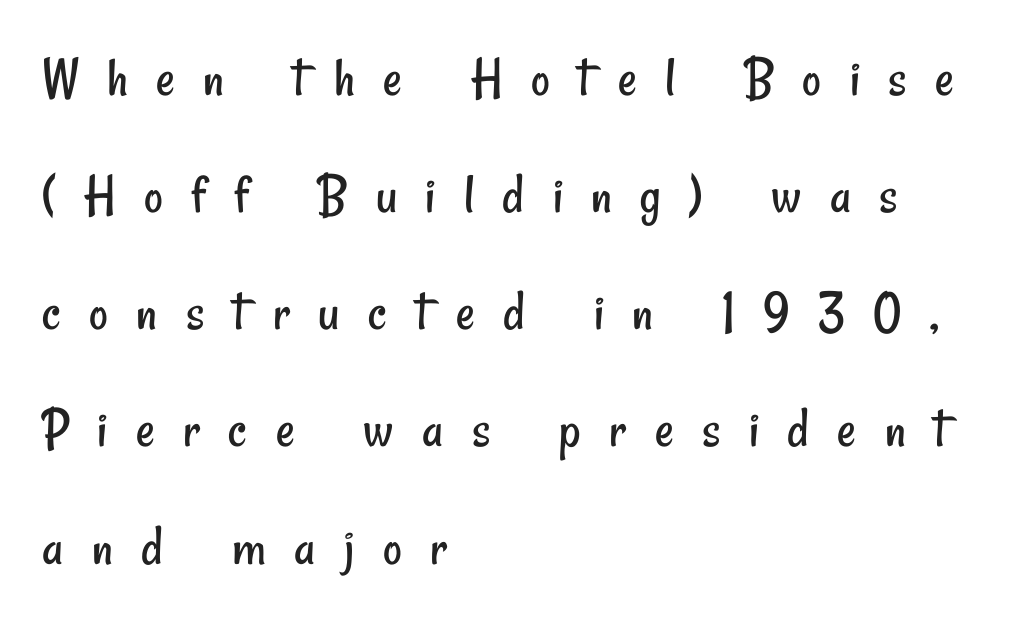
The image shows 58 px regular-weight, condensed sans-serif type; set left-aligned, loose line spacing (2.02x), unusually wide letter spacing (+0.49 em), not underlined; low stroke contrast and a small x-height.
